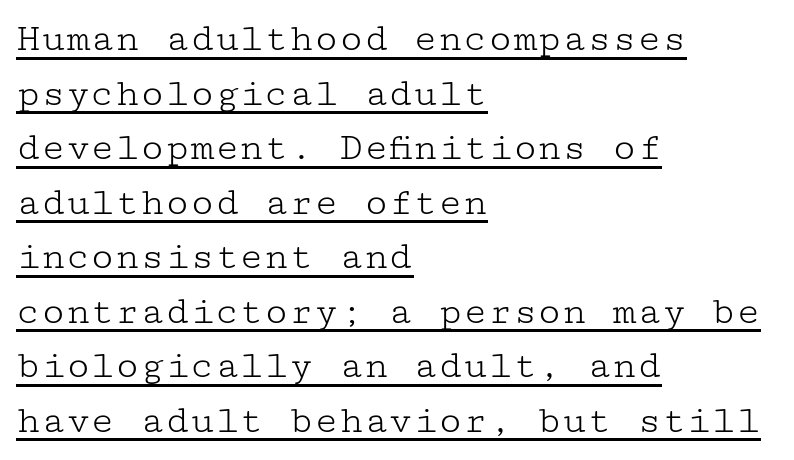
Q: Is the text bold? A: No.
Q: Is the text italic (slanted)? A: No, it is upright.
Q: Is the typeface a serif or a sans-serif typeface? A: Serif.
Q: Is the text underlined? A: Yes.
Q: How is the paragraph aligned? A: Left-aligned.
Q: Is the spacing between letters normal or unusually wide? A: Normal.
Q: Is the spacing between lines tight, normal or loose? A: Normal.
Q: Width (condensed, normal, or wide)? A: Wide.
Q: Stroke contrast? A: Low.
Q: x-height? A: Medium.
